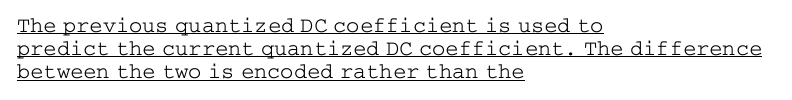
{"italic": "no", "bold": "no", "underline": "yes", "align": "left", "line_spacing": "tight", "line_spacing_ratio": 1.05, "letter_spacing": "normal", "letter_spacing_em": 0.0, "glyph_px": 22}
